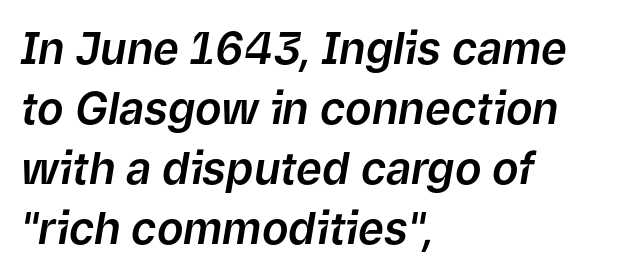
Q: Is the text italic (slanted)? A: Yes, it leans right by about 9 degrees.
Q: Is the text underlined? A: No.
Q: How is the paragraph aligned? A: Left-aligned.
Q: Is the spacing between letters normal or unusually wide? A: Normal.
Q: Is the spacing between lines tight, normal or loose? A: Normal.
Q: Width (condensed, normal, or wide)? A: Normal.
Q: Stroke contrast? A: Low.
Q: x-height? A: Medium.
Q: Monospaced? A: No.
